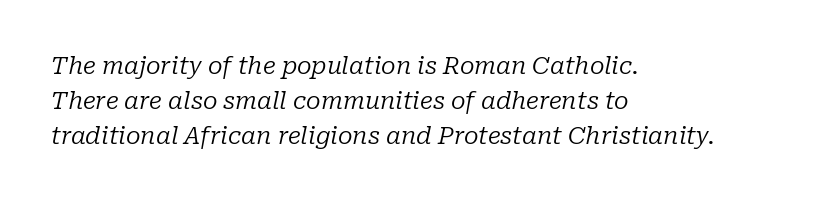
Q: Is the text bold? A: No.
Q: Is the text italic (slanted)? A: Yes, it leans right by about 10 degrees.
Q: Is the text underlined? A: No.
Q: How is the paragraph aligned? A: Left-aligned.
Q: Is the spacing between letters normal or unusually wide? A: Normal.
Q: Is the spacing between lines tight, normal or loose? A: Normal.
